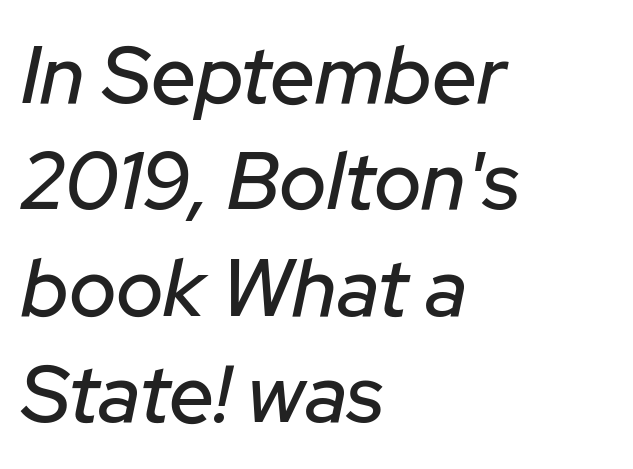
{"italic": "yes", "lean": "right", "slant_degrees": 12, "width": "normal", "stroke_contrast": "low", "x_height": "medium", "monospaced": "no", "underline": "no", "align": "left", "line_spacing": "normal", "line_spacing_ratio": 1.33, "letter_spacing": "normal", "letter_spacing_em": 0.0, "glyph_px": 80}
